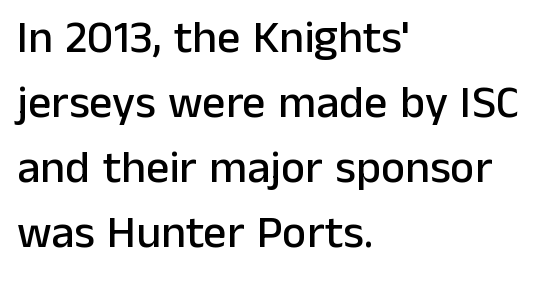
{"serif": "no", "italic": "no", "width": "normal", "stroke_contrast": "low", "x_height": "medium", "monospaced": "no", "underline": "no", "align": "left", "line_spacing": "normal", "line_spacing_ratio": 1.41, "letter_spacing": "normal", "letter_spacing_em": 0.0, "glyph_px": 46}
